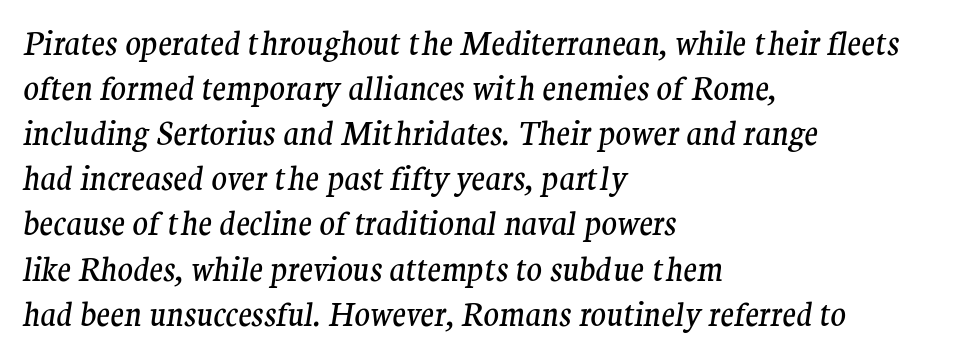
The image shows 32 px regular-weight serif type, italic (leaning right); set left-aligned, normal line spacing (1.41x), normal letter spacing, not underlined; medium stroke contrast and a medium x-height.
